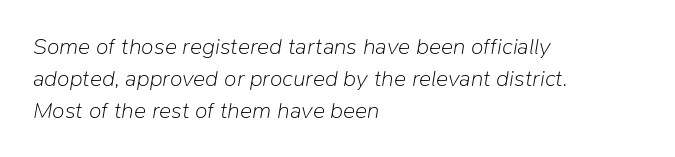
The line texture is even and compact thanks to regular tracking. This sample uses an oblique cut, with every glyph tilted off the vertical. Every row of glyphs begins at an identical x-position on the left. The space beneath each line is pristine and unruled. Rows of type keep a routine distance in the vertical direction.
